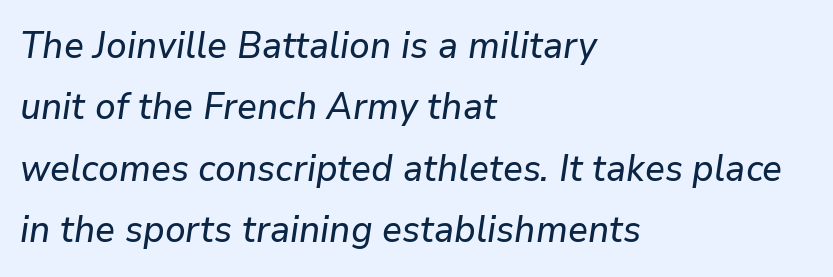
The image shows 37 px text type, italic (leaning right); set left-aligned, normal line spacing (1.66x), normal letter spacing, not underlined; low stroke contrast and a medium x-height.
